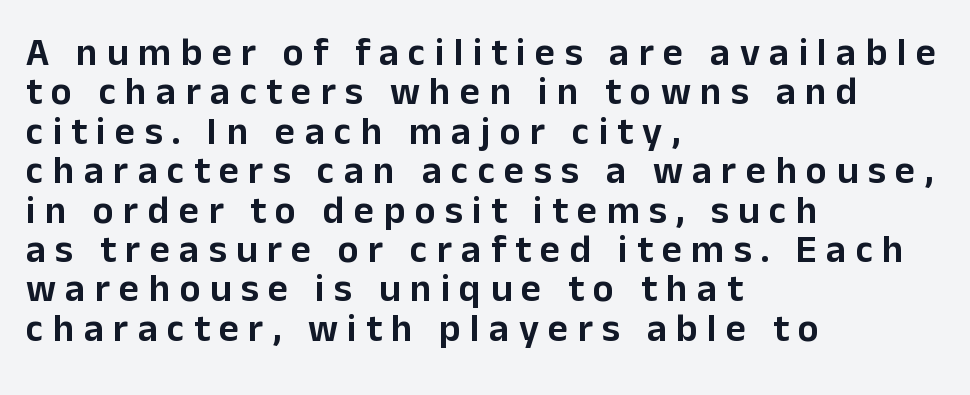
Clear beneath every line of the passage. The letters advance in unequal steps, a hallmark of proportional type. Designer's note — italics off, roman on. The lines in this sample share a left origin and differ only in where they stop. Interline gaps are noticeably narrow in this sample.
